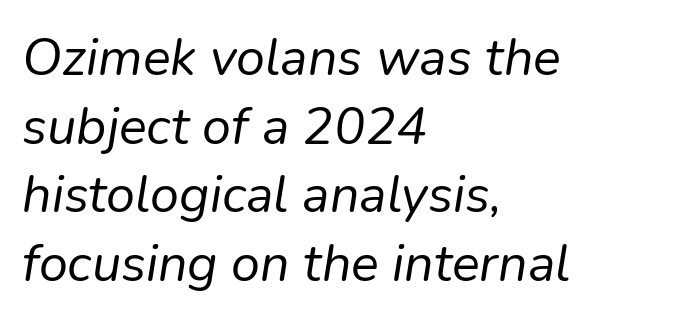
The image shows 52 px regular-weight type, italic (leaning right); set left-aligned, normal line spacing (1.32x), normal letter spacing, not underlined; low stroke contrast and a medium x-height.
